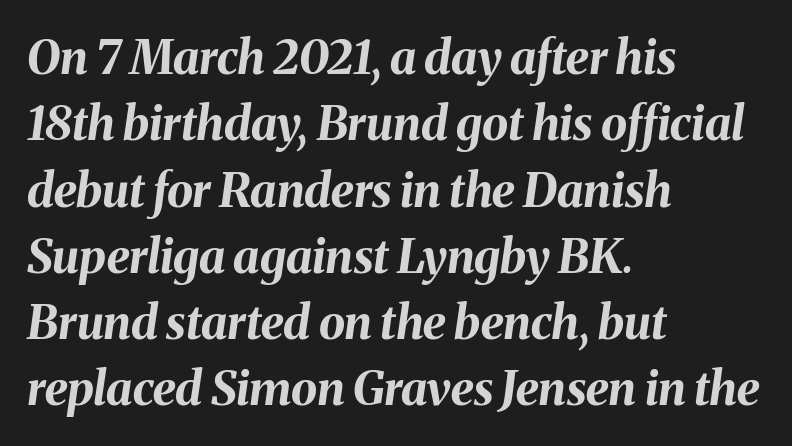
A clean baseline with only descenders dipping below it. The face used here is rendered with its standard letterfit. Alignment: flush left. You could not count columns in this text — the font is proportionally spaced. The vertical gap from one line to the next is medium. How heavy is the stroke? Heavy — this is a bold.
